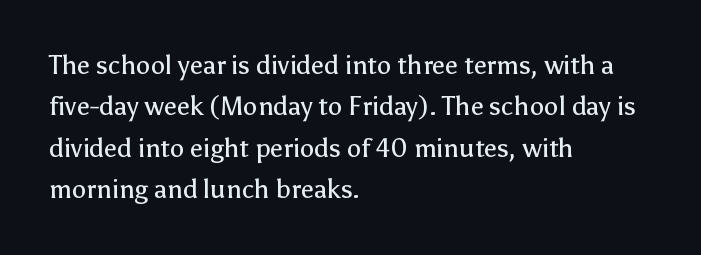
Each stroke keeps to a modest, everyday thickness or less. Whoever set this chose a conventional vertical rhythm. Caption: multi-line text, flush left, ragged right. Underlining? Definitely not there.
